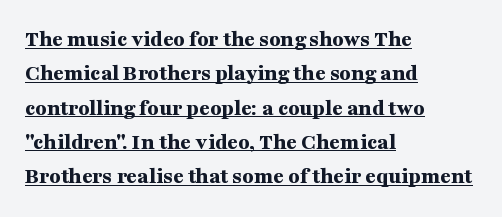
The image shows 23 px bold type, upright; set left-aligned, normal line spacing (1.49x), normal letter spacing, underlined.
